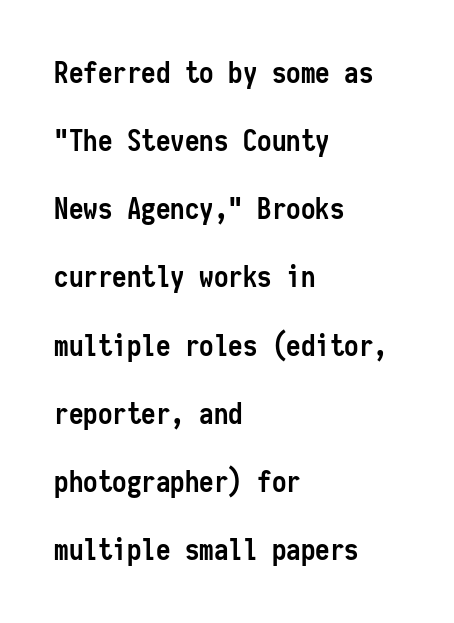
{"serif": "no", "italic": "no", "bold": "yes", "weight": "semibold", "width": "condensed", "stroke_contrast": "low", "x_height": "medium", "monospaced": "yes", "underline": "no", "align": "left", "line_spacing": "loose", "line_spacing_ratio": 2.35, "letter_spacing": "normal", "letter_spacing_em": 0.0, "glyph_px": 29}
